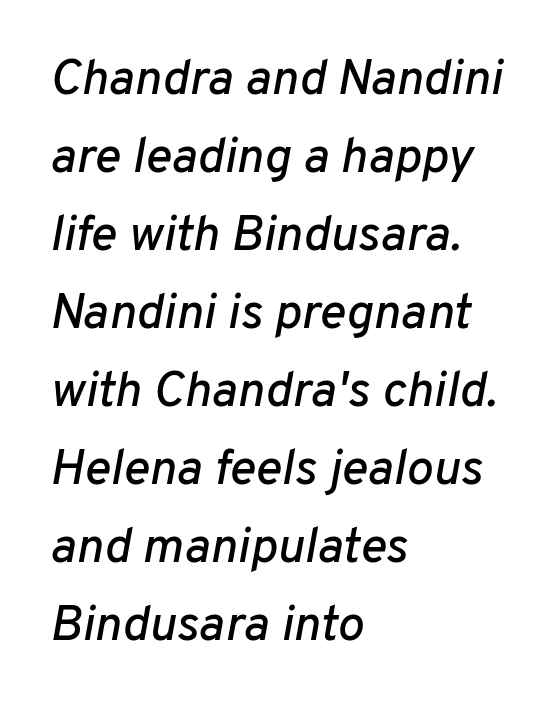
{"italic": "yes", "lean": "right", "slant_degrees": 10, "width": "normal", "stroke_contrast": "low", "x_height": "medium", "monospaced": "no", "underline": "no", "align": "left", "line_spacing": "normal", "line_spacing_ratio": 1.56, "letter_spacing": "normal", "letter_spacing_em": 0.0, "glyph_px": 50}
